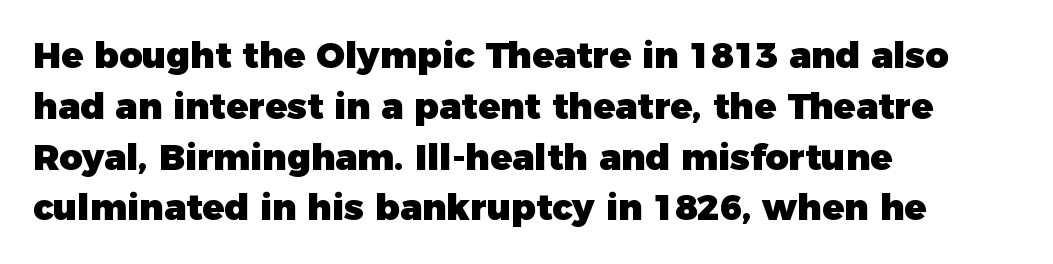
Reading down the block, your eye returns to a fixed left position each line. Vertical strokes here are truly vertical. Students, observe: this is what conventionally led text looks like. Caption: bold face, heavy strokes. Varying glyph widths throughout — classic text-font behaviour.
